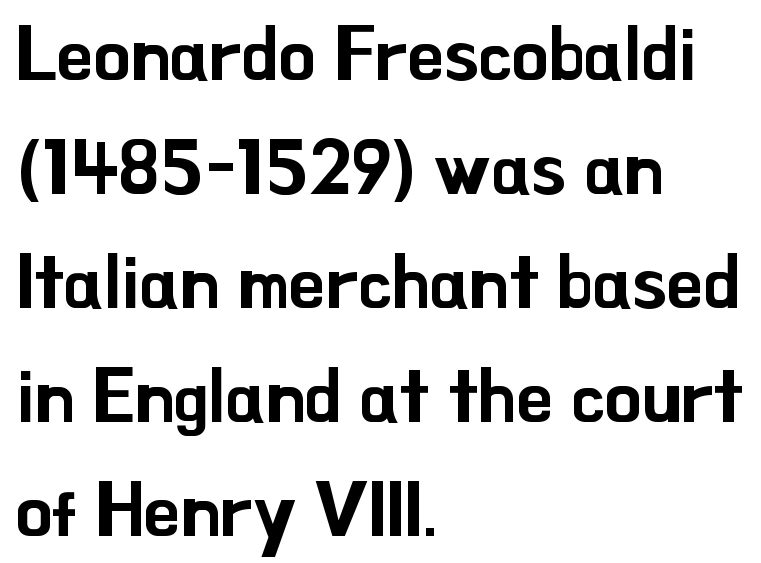
Q: Is the text italic (slanted)? A: No, it is upright.
Q: Is the typeface a serif or a sans-serif typeface? A: Sans-serif.
Q: Is the text underlined? A: No.
Q: How is the paragraph aligned? A: Left-aligned.
Q: Is the spacing between letters normal or unusually wide? A: Normal.
Q: Is the spacing between lines tight, normal or loose? A: Normal.
Q: Width (condensed, normal, or wide)? A: Normal.
Q: Stroke contrast? A: Low.
Q: x-height? A: Small.
Q: Monospaced? A: No.
